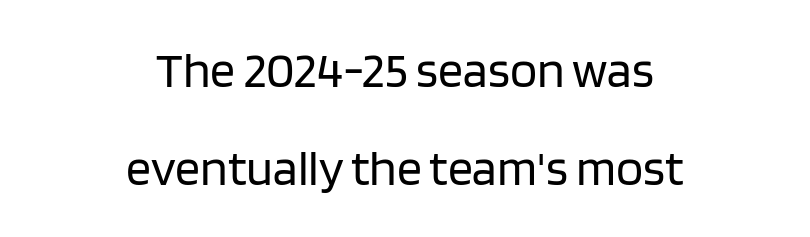
The image shows 50 px regular-weight sans-serif type, upright; set centered, loose line spacing (1.97x), normal letter spacing, not underlined; low stroke contrast and a large x-height.
